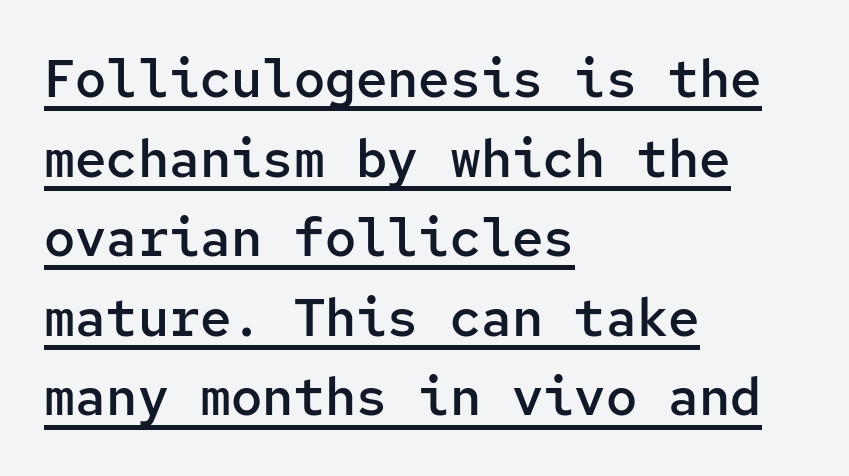
The image shows 52 px semibold sans-serif type, upright, monospaced; set left-aligned, normal line spacing (1.53x), normal letter spacing, underlined; low stroke contrast and a medium x-height.
